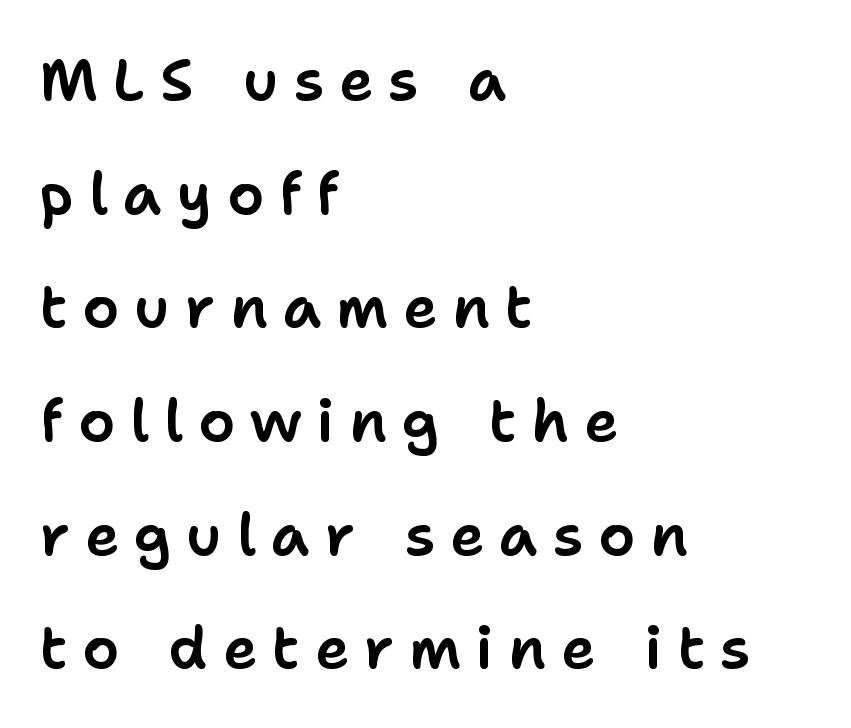
Q: Is the text italic (slanted)? A: No, it is upright.
Q: Is the typeface a serif or a sans-serif typeface? A: Sans-serif.
Q: Is the text underlined? A: No.
Q: How is the paragraph aligned? A: Left-aligned.
Q: Is the spacing between letters normal or unusually wide? A: Unusually wide.
Q: Is the spacing between lines tight, normal or loose? A: Loose.
Q: Width (condensed, normal, or wide)? A: Normal.
Q: Stroke contrast? A: Low.
Q: x-height? A: Medium.
Q: Monospaced? A: No.
